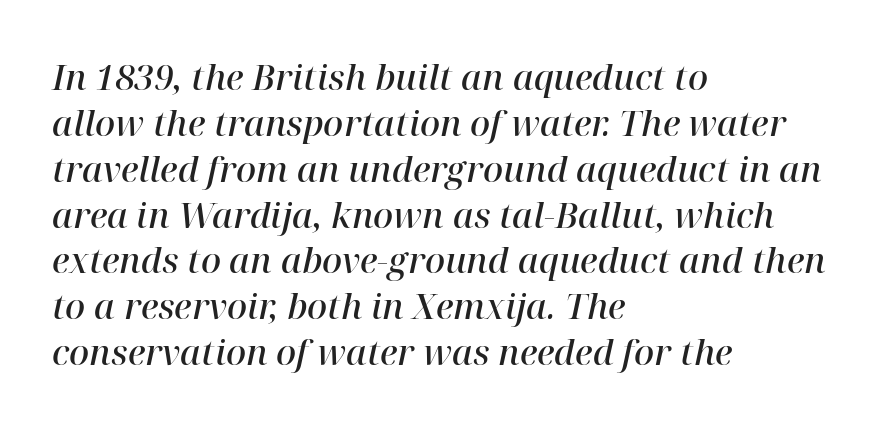
Serifs: yes, visible at the terminals of the letterforms. Designer's note — italics engaged. Vertically, the passage feels balanced, rows spaced as you'd expect. Caption: semibold face, moderately heavy strokes. The lines in this sample share a left origin and differ only in where they stop. Spacing between characters is what you'd get straight out of the box.
